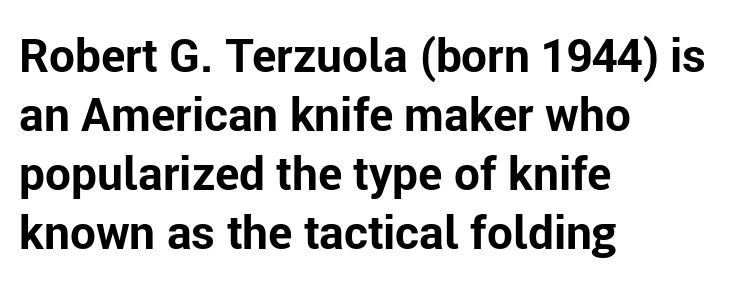
{"serif": "no", "italic": "no", "bold": "yes", "weight": "bold", "width": "normal", "stroke_contrast": "low", "x_height": "medium", "monospaced": "no", "underline": "no", "align": "left", "line_spacing": "normal", "line_spacing_ratio": 1.28, "letter_spacing": "normal", "letter_spacing_em": 0.0, "glyph_px": 46}
